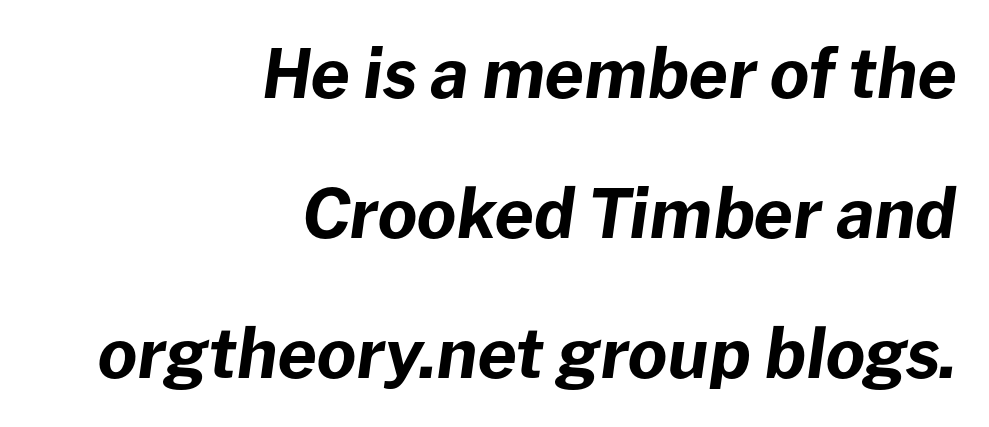
Is this a fixed-width face? No — the glyphs have proportional, varying widths. Quick note: italic. Each line ends at the same right margin while the left side varies. A full-strength bold gives these letters their thick strokes. Unmarked baselines from the first word to the last. Here the glyphs are tracked normally, forming tight word shapes.
